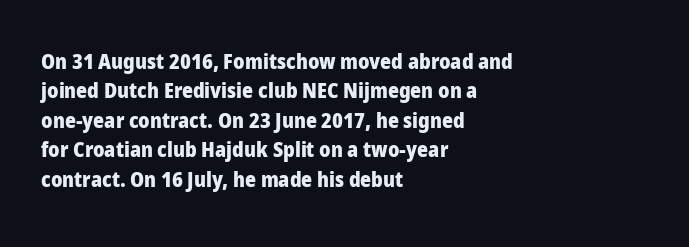
{"italic": "no", "bold": "yes", "underline": "no", "align": "left", "line_spacing": "normal", "line_spacing_ratio": 1.4, "letter_spacing": "normal", "letter_spacing_em": 0.0, "glyph_px": 21}
